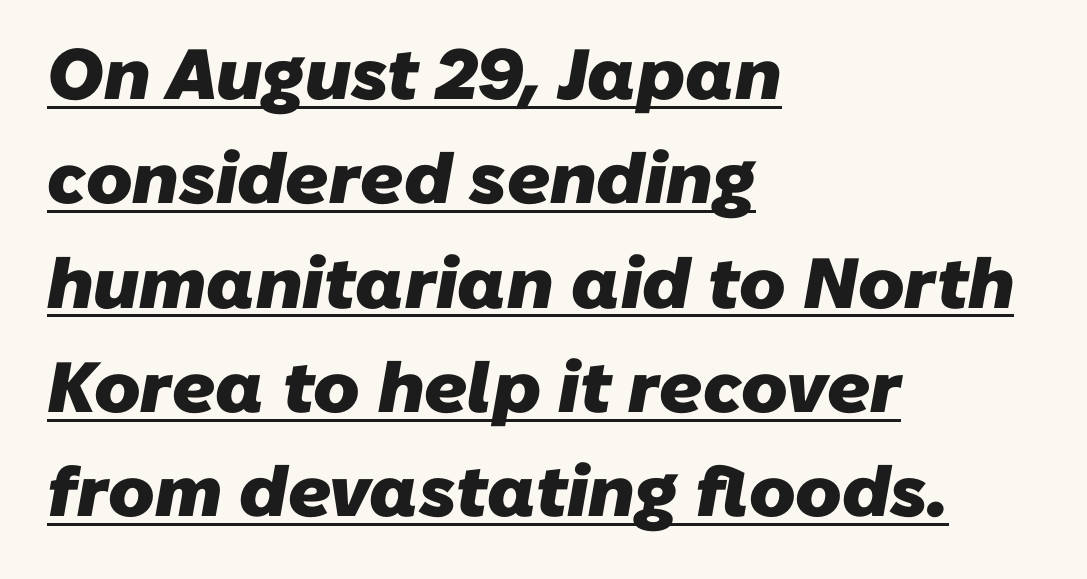
Q: Is the text bold? A: Yes.
Q: Is the typeface a serif or a sans-serif typeface? A: Sans-serif.
Q: Is the text underlined? A: Yes.
Q: How is the paragraph aligned? A: Left-aligned.
Q: Is the spacing between letters normal or unusually wide? A: Normal.
Q: Is the spacing between lines tight, normal or loose? A: Normal.
Q: Width (condensed, normal, or wide)? A: Normal.
Q: Stroke contrast? A: Low.
Q: x-height? A: Medium.
Q: Monospaced? A: No.
